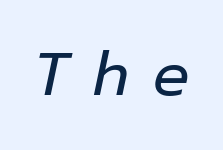
{"italic": "yes", "lean": "right", "slant_degrees": 12, "bold": "no", "weight": "regular", "width": "normal", "stroke_contrast": "low", "x_height": "medium", "monospaced": "no", "underline": "no", "letter_spacing": "wide", "letter_spacing_em": 0.41, "glyph_px": 60}
